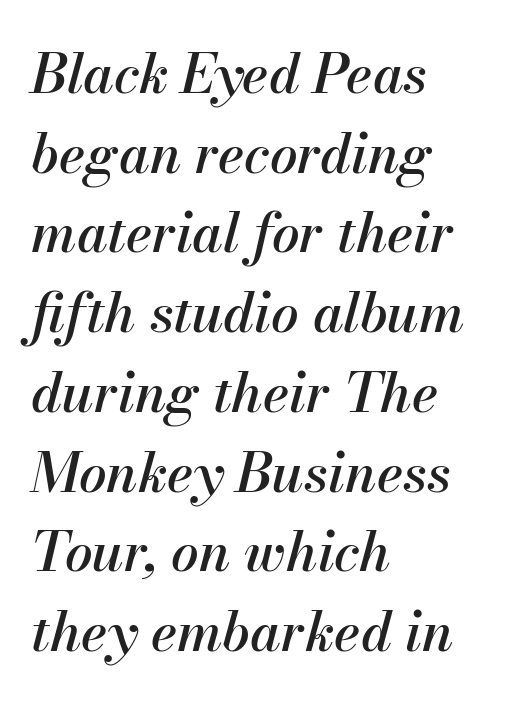
{"italic": "yes", "lean": "right", "slant_degrees": 13, "width": "normal", "stroke_contrast": "medium", "x_height": "small", "monospaced": "no", "underline": "no", "align": "left", "line_spacing": "normal", "line_spacing_ratio": 1.45, "letter_spacing": "normal", "letter_spacing_em": 0.0, "glyph_px": 55}
